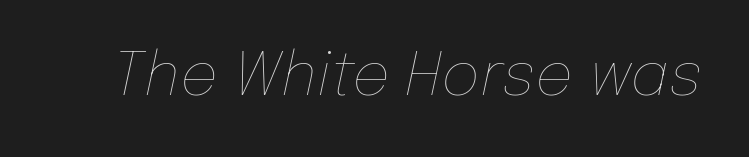
The image shows 60 px thin type, italic (leaning right); set normal letter spacing, not underlined; low stroke contrast and a medium x-height.
